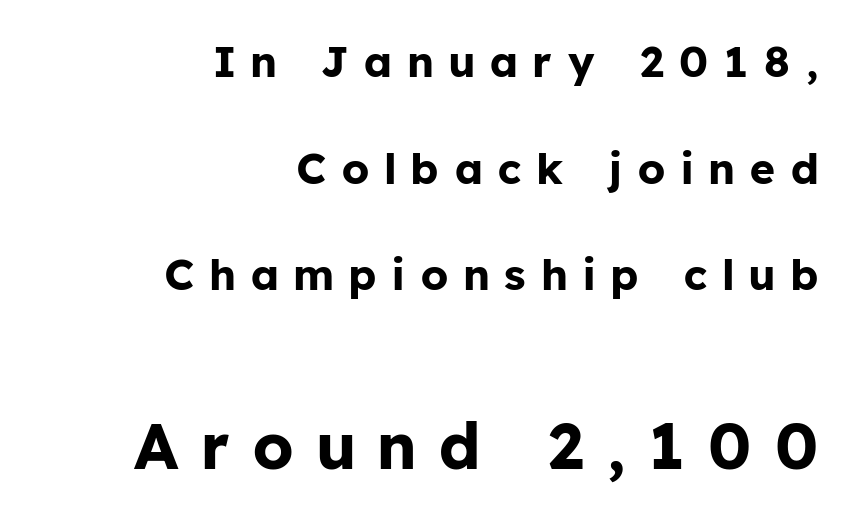
{"serif": "no", "italic": "no", "bold": "yes", "weight": "bold", "width": "normal", "stroke_contrast": "low", "x_height": "medium", "monospaced": "no", "underline": "no", "align": "right", "line_spacing": "loose", "line_spacing_ratio": 2.48, "letter_spacing": "wide", "letter_spacing_em": 0.37, "larger_block": "second", "size_ratio": 1.49, "glyph_px": 64}
